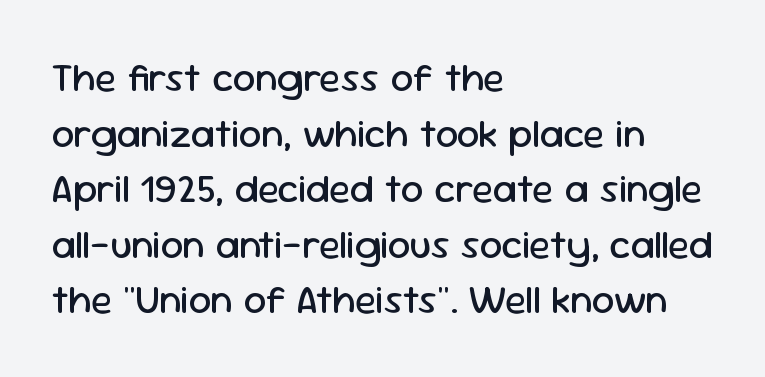
{"serif": "no", "italic": "no", "bold": "no", "weight": "regular", "width": "normal", "stroke_contrast": "low", "x_height": "medium", "monospaced": "no", "underline": "no", "align": "left", "line_spacing": "normal", "line_spacing_ratio": 1.39, "letter_spacing": "normal", "letter_spacing_em": 0.0, "glyph_px": 40}
